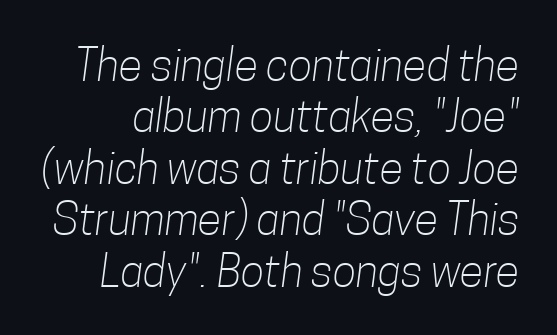
Look at the tracking — it's just the regular setting, nothing added. The letters look calm and open, with moderate or lighter stems. This sample has the flowing, uneven cadence of proportional lettering. Descenders hang freely into open space.
